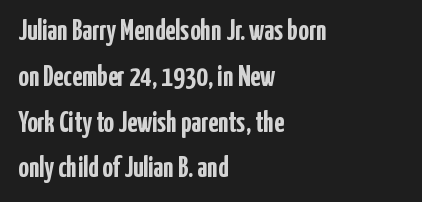
Nobody touched the tracking dial on this one. Character widths vary here, with narrow letters taking less room than wide ones. Posture: vertical. Is the type bold? Yes — the strokes are clearly thick and heavy. In terms of leading, this rendering sits right in the middle. Nobody drew a line under any word here.
